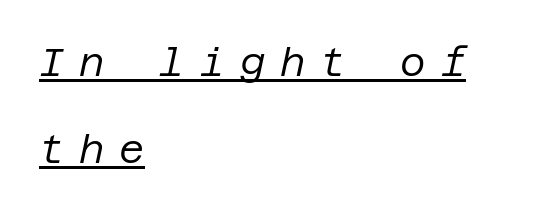
The gaps between neighbouring characters are conspicuously large. Each line starts at the same left margin while the right side varies. Emphasis is given by a line drawn under the lettering. Yep, that's italic — everything's leaning. Leading is clearly above the norm, producing a sparse column. Counters stay open thanks to moderate or lighter strokes.
